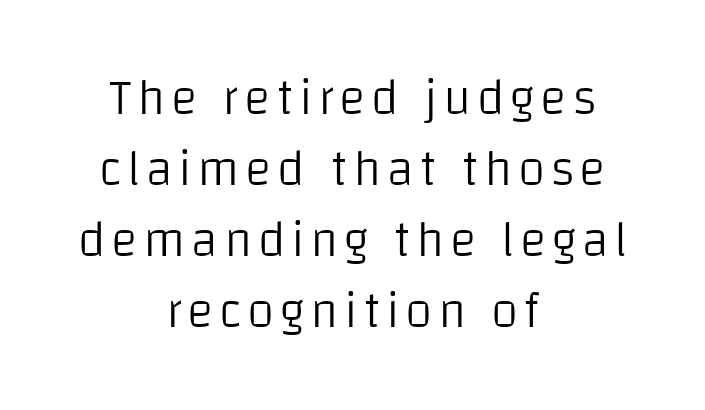
{"serif": "no", "italic": "no", "bold": "no", "weight": "light", "width": "normal", "stroke_contrast": "low", "x_height": "large", "monospaced": "no", "underline": "no", "align": "center", "line_spacing": "normal", "line_spacing_ratio": 1.42, "glyph_px": 50}
